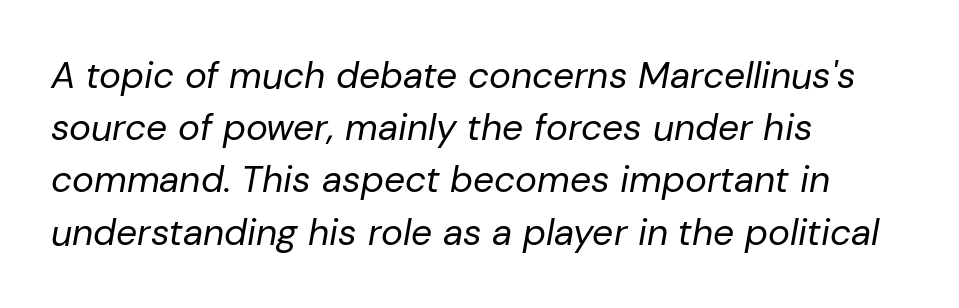
Q: Is the text bold? A: No.
Q: Is the text italic (slanted)? A: Yes, it leans right by about 10 degrees.
Q: Is the text underlined? A: No.
Q: How is the paragraph aligned? A: Left-aligned.
Q: Is the spacing between letters normal or unusually wide? A: Normal.
Q: Is the spacing between lines tight, normal or loose? A: Normal.
Q: Width (condensed, normal, or wide)? A: Normal.
Q: Stroke contrast? A: Low.
Q: x-height? A: Medium.
Q: Monospaced? A: No.
